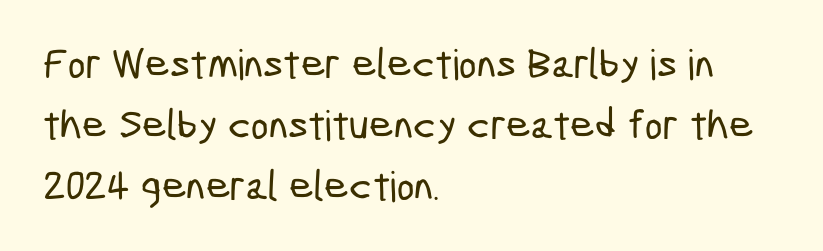
The image shows 42 px condensed sans-serif type; set left-aligned, normal line spacing (1.45x), normal letter spacing, not underlined; low stroke contrast and a medium x-height.
